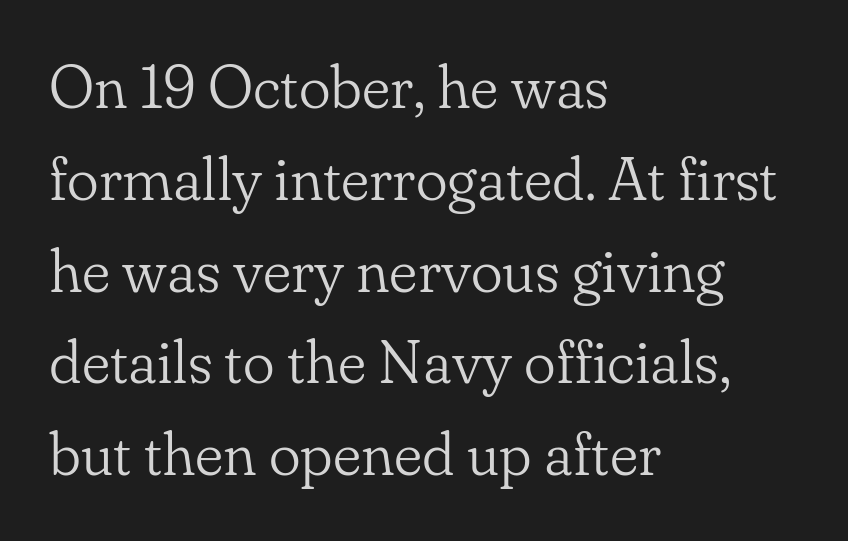
The image shows 60 px light serif type, upright; set left-aligned, normal line spacing (1.53x), normal letter spacing, not underlined; low stroke contrast and a small x-height.
